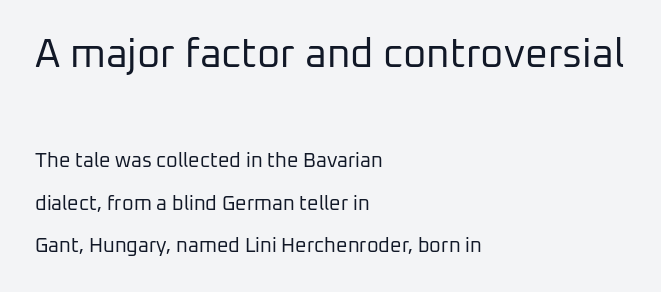
A bare baseline throughout the passage. Heft: none added — not bold. Is the block centered? No — it sits flush against the left margin. The rendering uses natural spacing where letterforms have individual widths. This rendering employs a face without finishing strokes, i.e., a sans-serif.
